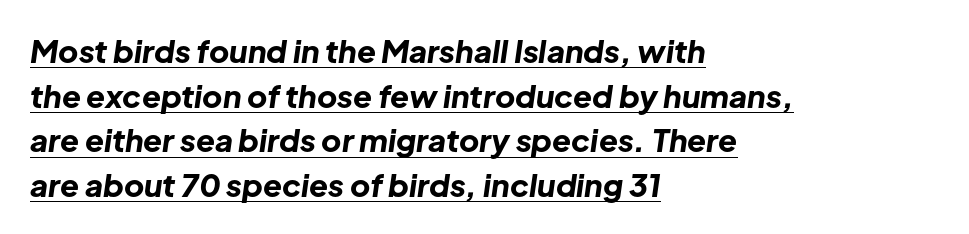
The image shows 31 px bold type, italic (leaning right); set left-aligned, normal line spacing (1.44x), normal letter spacing, underlined; low stroke contrast and a medium x-height.
